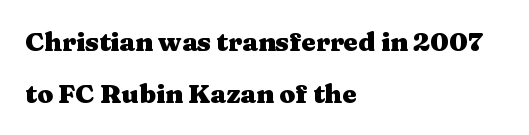
The image shows 26 px bold type, upright; set left-aligned, loose line spacing (2.0x), normal letter spacing, not underlined.
